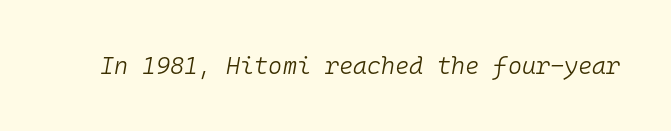
The axis of the letterforms is tilted away from vertical. The tracking reads as untouched default to a designer's eye. Unmarked baselines from the first word to the last. The cut favours lightness, reaching ordinary text weight at its darkest.
